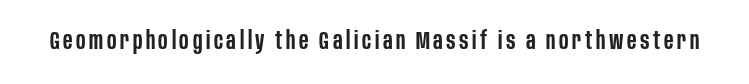
{"italic": "no", "bold": "semi", "underline": "no", "glyph_px": 24}
